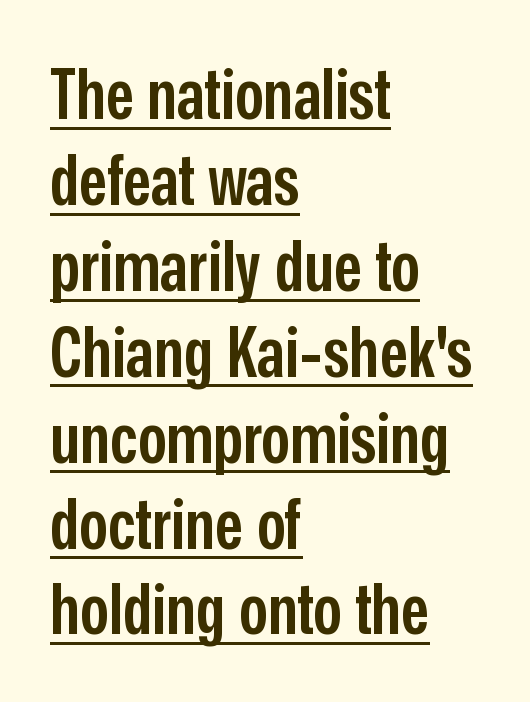
The image shows 71 px semibold, condensed sans-serif type, upright; set left-aligned, line spacing 1.21x, normal letter spacing, underlined; low stroke contrast and a medium x-height.
